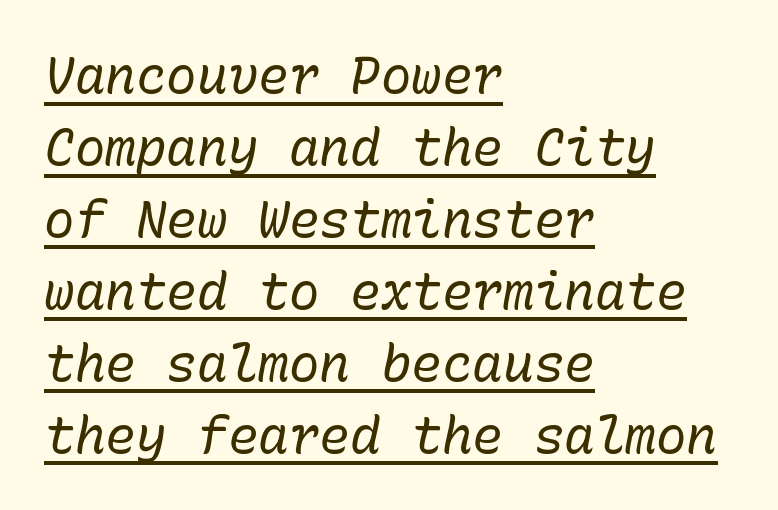
{"italic": "yes", "lean": "right", "slant_degrees": 10, "bold": "no", "weight": "regular", "width": "normal", "stroke_contrast": "low", "x_height": "medium", "monospaced": "yes", "underline": "yes", "align": "left", "line_spacing": "normal", "line_spacing_ratio": 1.41, "letter_spacing": "normal", "letter_spacing_em": 0.0, "glyph_px": 51}
